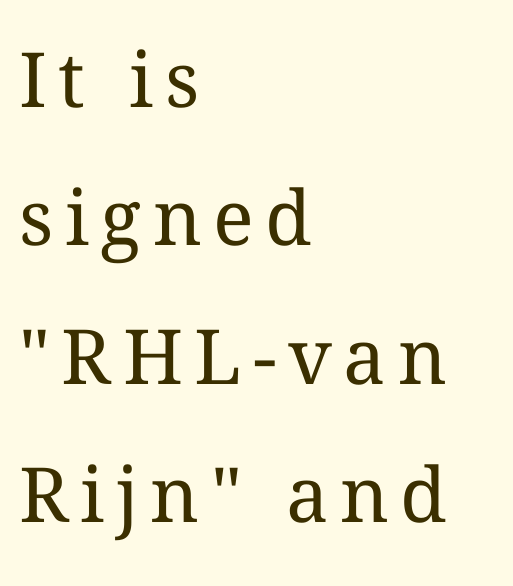
Stem width sits at or under what a default text font uses. Honestly, there is no underline to notice here at all. If you drew a line through each stem, it would be perfectly vertical. The lines are quadded left. Spacing verdict: proportional, widths tailored to each character.
